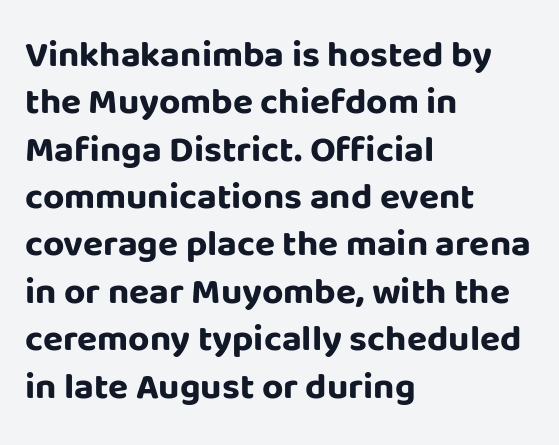
Each letter's strokes conclude bluntly, with no projecting serifs. This sample keeps an unexceptional amount of space between lines. Students, this is bold: see how much ink each stroke carries. Alignment: flush left.
